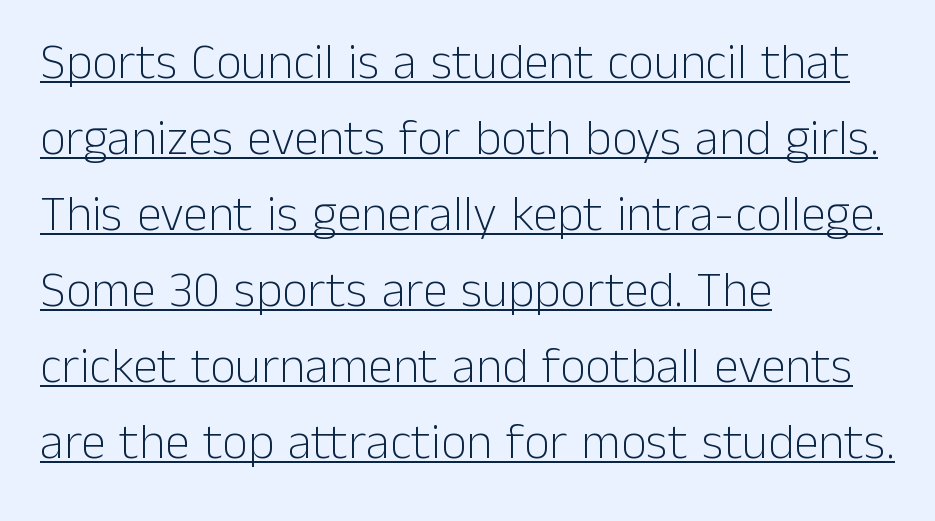
Weight: regular or lighter. Nope, not italic — everything's standing straight. Does the leading feel generous? No, just average. Unlike a traditional serif, this face leaves its strokes unadorned. Typeset ragged right — the left edge is the straight one.
